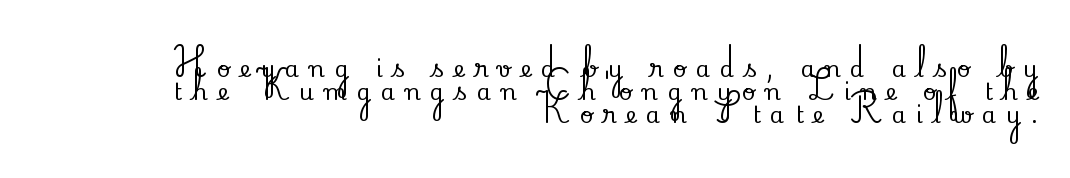
Words appear elongated and porous because spacing is wide. The rag falls on the left side of this text block. This sample trades vertical openness for compactness between lines. Descenders are the only things crossing below the line.
